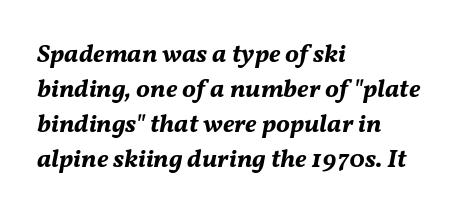
The image shows 26 px bold type, italic (leaning right); set left-aligned, normal line spacing (1.35x), normal letter spacing, not underlined.
